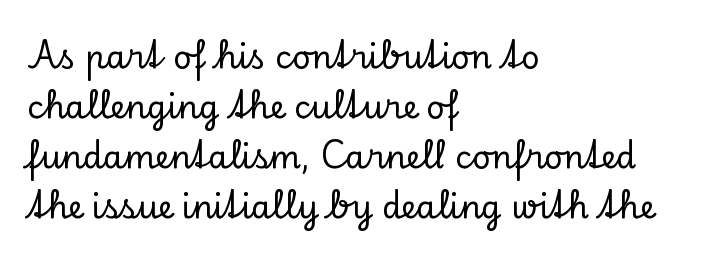
{"italic": "no", "width": "normal", "stroke_contrast": "low", "x_height": "small", "monospaced": "no", "underline": "no", "align": "left", "line_spacing": "normal", "line_spacing_ratio": 1.56, "letter_spacing": "normal", "letter_spacing_em": 0.0, "glyph_px": 32}
